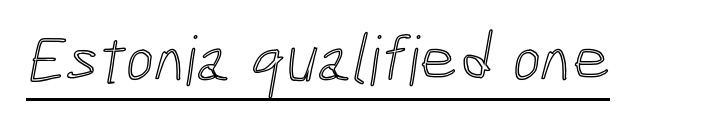
{"width": "condensed", "x_height": "medium", "monospaced": "no", "underline": "yes", "letter_spacing": "normal", "letter_spacing_em": 0.0, "glyph_px": 68}
